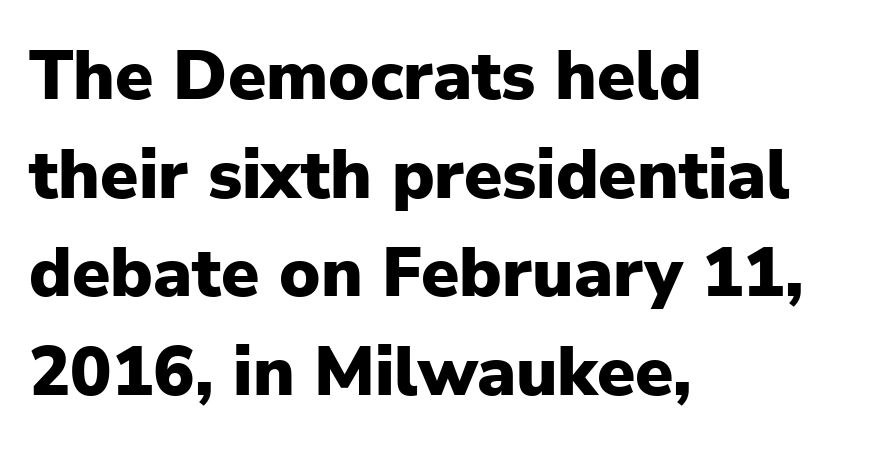
Here the designer chose a conventional face with non-uniform glyph widths. Underline: absent. In terms of weight, the rendering is a true, heavy bold. A typesetter would call this leading conventional body-copy spacing.
